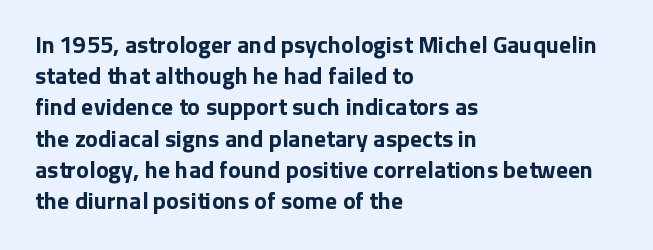
Q: Is the text bold? A: Yes.
Q: Is the text italic (slanted)? A: No, it is upright.
Q: Is the text underlined? A: No.
Q: How is the paragraph aligned? A: Left-aligned.
Q: Is the spacing between letters normal or unusually wide? A: Normal.
Q: Is the spacing between lines tight, normal or loose? A: Normal.
